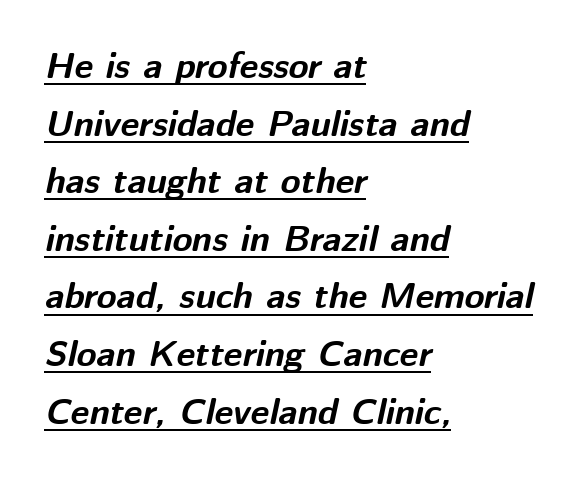
{"italic": "yes", "lean": "right", "slant_degrees": 12, "bold": "yes", "weight": "bold", "width": "normal", "stroke_contrast": "medium", "x_height": "medium", "monospaced": "no", "underline": "yes", "align": "left", "line_spacing": "normal", "line_spacing_ratio": 1.6, "letter_spacing": "normal", "letter_spacing_em": 0.0, "glyph_px": 36}
